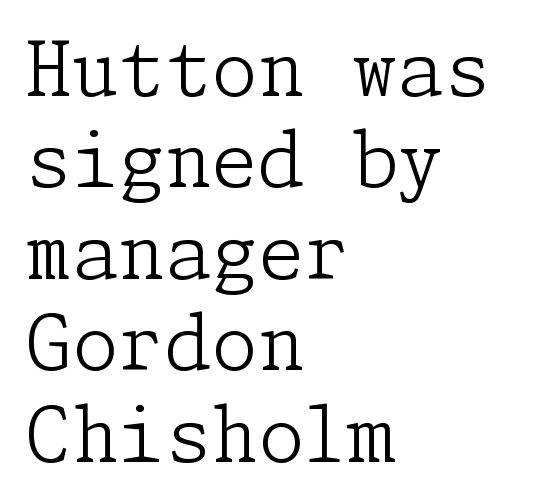
{"serif": "yes", "italic": "no", "bold": "no", "weight": "light", "width": "normal", "stroke_contrast": "low", "x_height": "medium", "underline": "no", "align": "left", "line_spacing_ratio": 1.22, "letter_spacing": "normal", "letter_spacing_em": 0.0, "glyph_px": 75}
